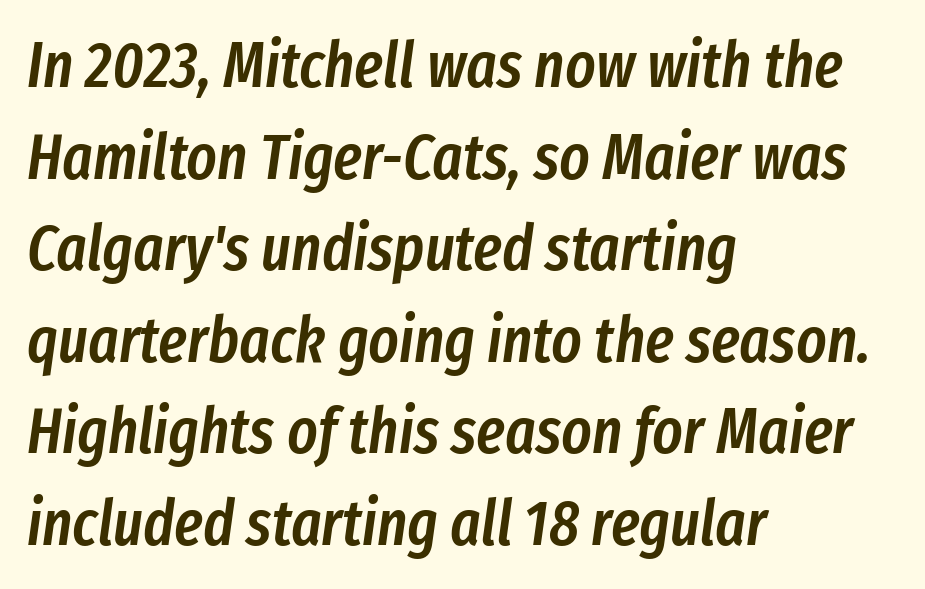
{"italic": "yes", "lean": "right", "slant_degrees": 8, "bold": "semi", "weight": "semibold", "width": "condensed", "stroke_contrast": "low", "x_height": "medium", "monospaced": "no", "underline": "no", "align": "left", "line_spacing": "normal", "line_spacing_ratio": 1.43, "letter_spacing": "normal", "letter_spacing_em": 0.0, "glyph_px": 64}
